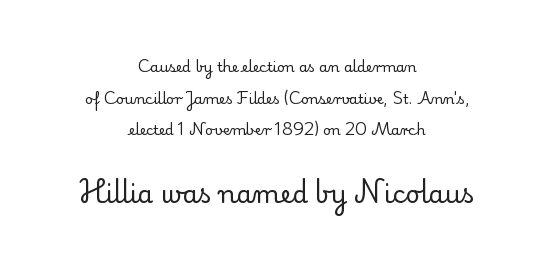
{"italic": "no", "bold": "no", "underline": "no", "align": "center", "line_spacing": "loose", "line_spacing_ratio": 2.26, "letter_spacing": "normal", "letter_spacing_em": 0.0, "larger_block": "second", "size_ratio": 1.79, "glyph_px": 25}
